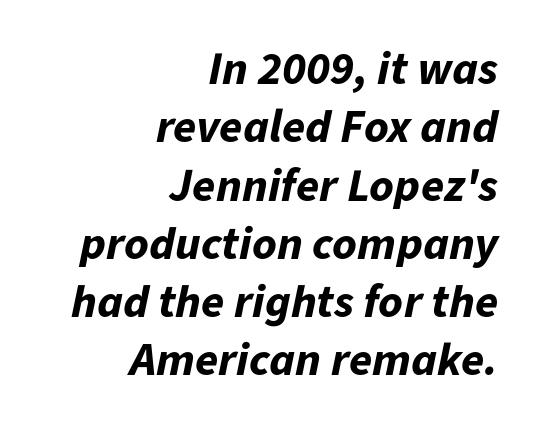
The image shows 47 px bold type, italic (leaning right); set right-aligned, line spacing 1.24x, normal letter spacing, not underlined; low stroke contrast and a medium x-height.
